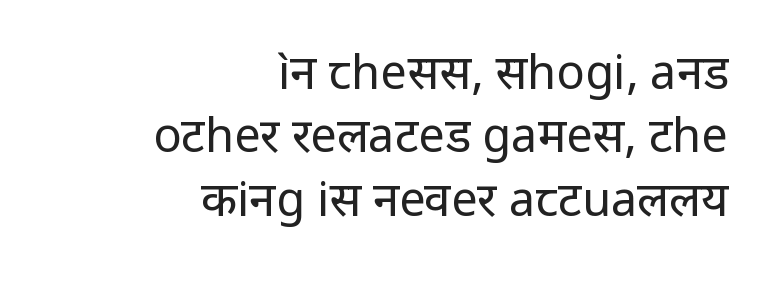
No feet cap the strokes, marking this as sans-serif type. Vertical strokes here are truly vertical. Short and long lines alike share a common ending point at right. The letters sit at their default tracking, neither squeezed nor spread. Weight: regular or lighter.
